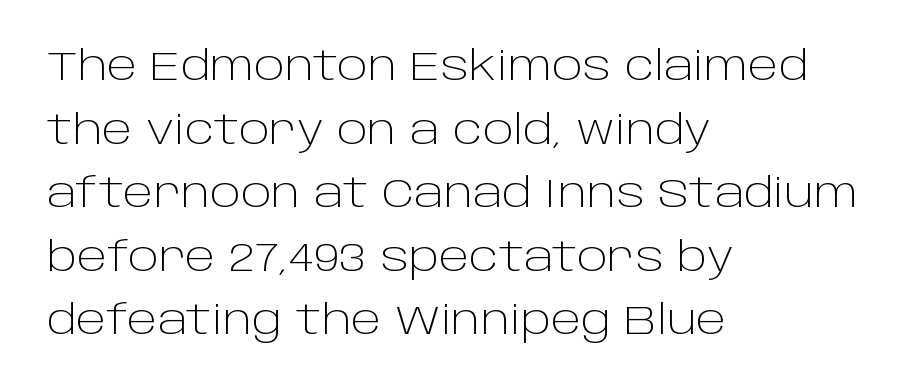
Stems here are at most as thick as an everyday book face. Check under the words: just untouched page. In CSS terms this would be text-align: left. One glance says typical: line gaps are just what's usual. The rendering uses natural spacing where letterforms have individual widths.
